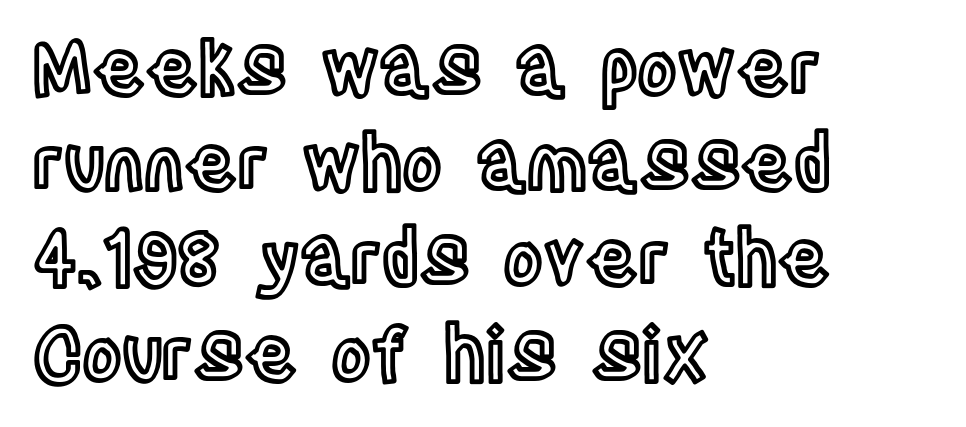
{"italic": "no", "width": "condensed", "x_height": "large", "monospaced": "no", "underline": "no", "align": "left", "line_spacing": "normal", "line_spacing_ratio": 1.27, "letter_spacing": "normal", "letter_spacing_em": 0.0, "glyph_px": 75}
